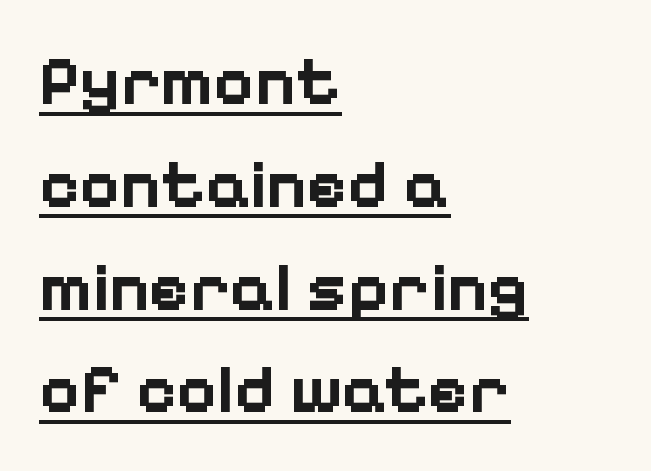
The image shows 69 px bold sans-serif type, upright; set left-aligned, normal line spacing (1.49x), normal letter spacing, underlined; low stroke contrast and a medium x-height.
